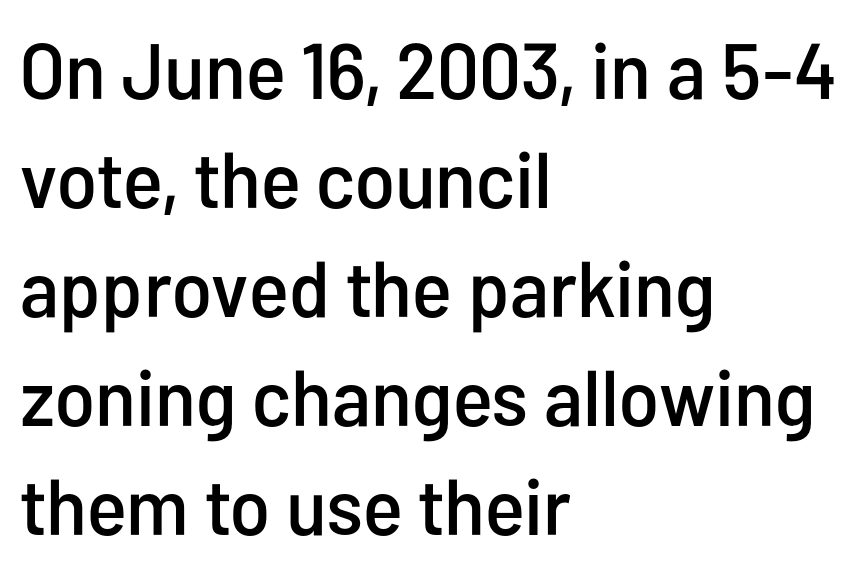
{"serif": "no", "italic": "no", "width": "condensed", "stroke_contrast": "low", "x_height": "medium", "monospaced": "no", "underline": "no", "align": "left", "line_spacing": "normal", "line_spacing_ratio": 1.38, "letter_spacing": "normal", "letter_spacing_em": 0.0, "glyph_px": 79}
